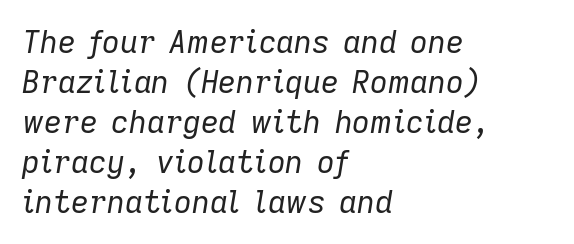
The specimen omits any rule beneath the text block's lines. Is this a fixed-width face? No — the glyphs have proportional, varying widths. Summary of vertical rhythm: regular, with standard interline spacing. The typesetter chose a ragged-right arrangement here.
